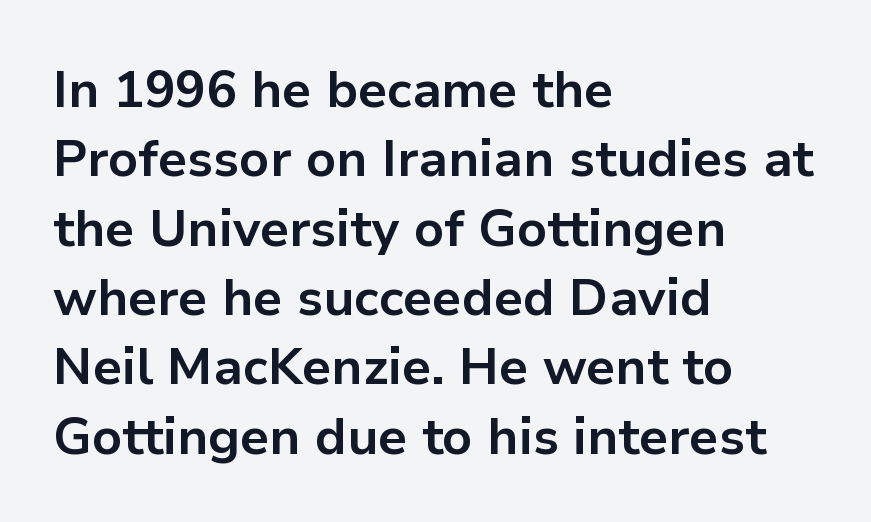
Q: Is the text bold? A: Yes.
Q: Is the text italic (slanted)? A: No, it is upright.
Q: Is the typeface a serif or a sans-serif typeface? A: Sans-serif.
Q: Is the text underlined? A: No.
Q: How is the paragraph aligned? A: Left-aligned.
Q: Is the spacing between letters normal or unusually wide? A: Normal.
Q: Is the spacing between lines tight, normal or loose? A: Normal.
Q: Width (condensed, normal, or wide)? A: Normal.
Q: Stroke contrast? A: Low.
Q: x-height? A: Medium.
Q: Monospaced? A: No.
